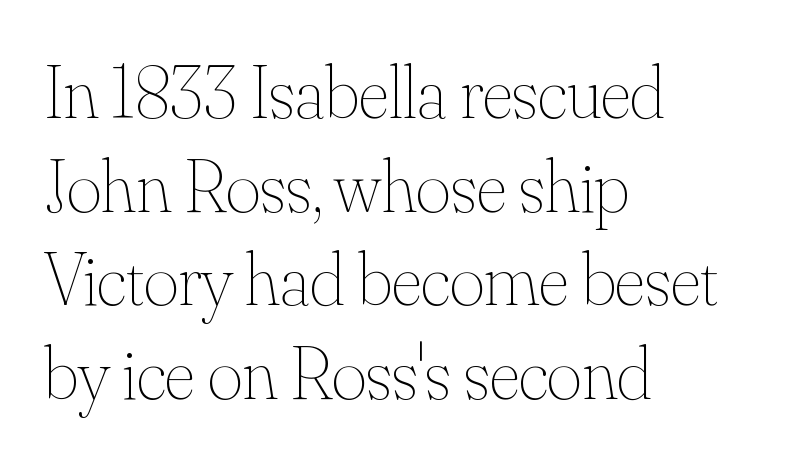
Heaviness? Minimal to ordinary, like unemphasized prose. A typesetter would call this proportional, since set widths differ per character. What stands out about the letter spacing? Nothing — it is the standard amount. The specimen omits any rule beneath the text block's lines.
